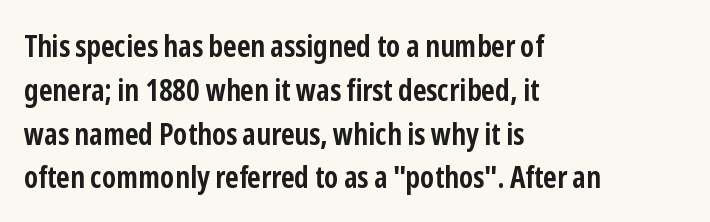
Only glyphs here, with clear space below each row. Regarding leading, the lines here are spaced in the standard way. Horizontally, the lines are justified to the leading edge only. The rendering uses a bold face; every stroke is thick and dark. Glyph-to-glyph distance matches everyday printed text.
